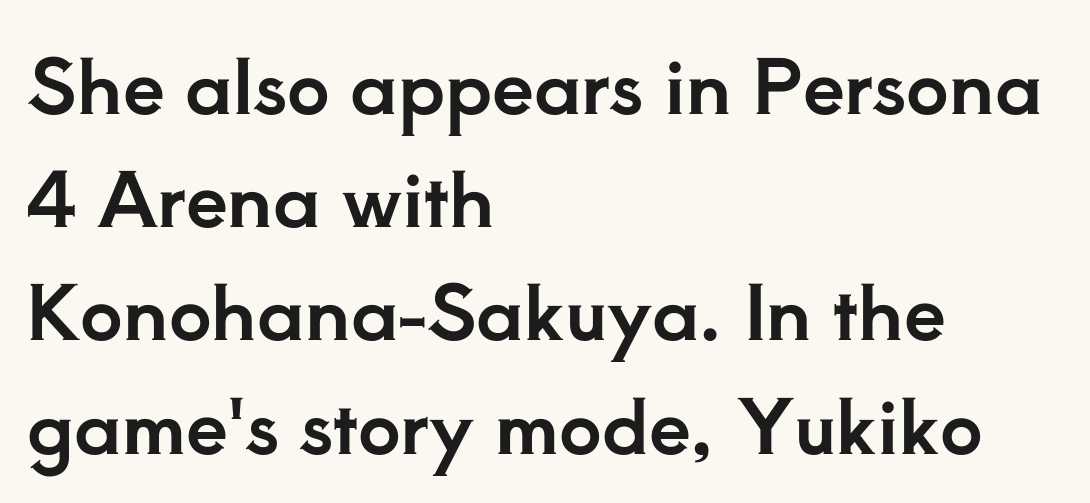
Q: Is the text italic (slanted)? A: No, it is upright.
Q: Is the typeface a serif or a sans-serif typeface? A: Serif.
Q: Is the text underlined? A: No.
Q: How is the paragraph aligned? A: Left-aligned.
Q: Is the spacing between letters normal or unusually wide? A: Normal.
Q: Is the spacing between lines tight, normal or loose? A: Normal.
Q: Width (condensed, normal, or wide)? A: Normal.
Q: Stroke contrast? A: Low.
Q: x-height? A: Small.
Q: Monospaced? A: No.
